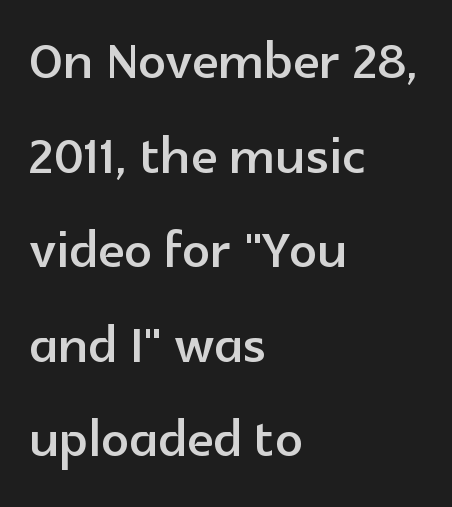
Q: Is the text italic (slanted)? A: No, it is upright.
Q: Is the typeface a serif or a sans-serif typeface? A: Sans-serif.
Q: Is the text underlined? A: No.
Q: How is the paragraph aligned? A: Left-aligned.
Q: Is the spacing between letters normal or unusually wide? A: Normal.
Q: Is the spacing between lines tight, normal or loose? A: Normal.
Q: Width (condensed, normal, or wide)? A: Normal.
Q: x-height? A: Medium.
Q: Monospaced? A: No.
